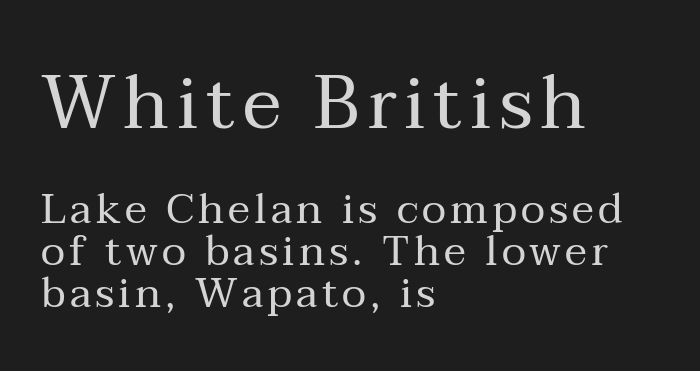
Letterform terminals end in serifs throughout the passage. Of the two passages, the one on top uses the larger point size. Descenders hang freely into open space. A typesetter would call this proportional, since set widths differ per character. This is not heavy type; no bold has been used.
